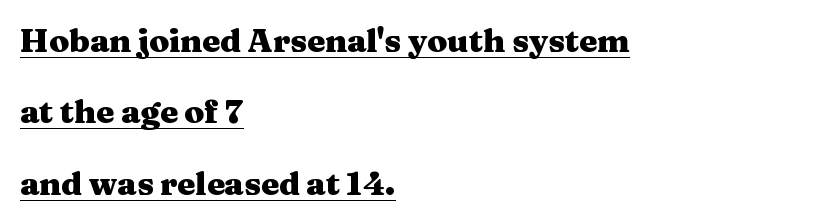
The rendering shows small feet on the letterforms — a serif design. The lines are spread far apart with generous leading. Chunky letters — that's bold for sure. The tracking reads as untouched default to a designer's eye.
